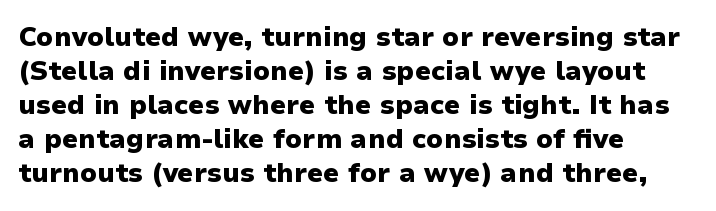
{"italic": "no", "bold": "yes", "underline": "no", "align": "left", "line_spacing": "normal", "line_spacing_ratio": 1.26, "letter_spacing": "normal", "letter_spacing_em": 0.0, "glyph_px": 27}
